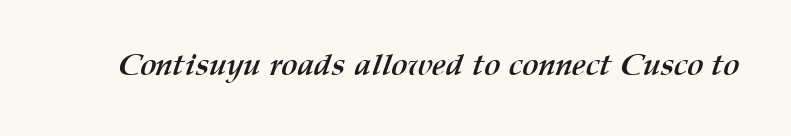
The image shows 31 px semibold type; set normal letter spacing, not underlined; medium stroke contrast and a medium x-height.
